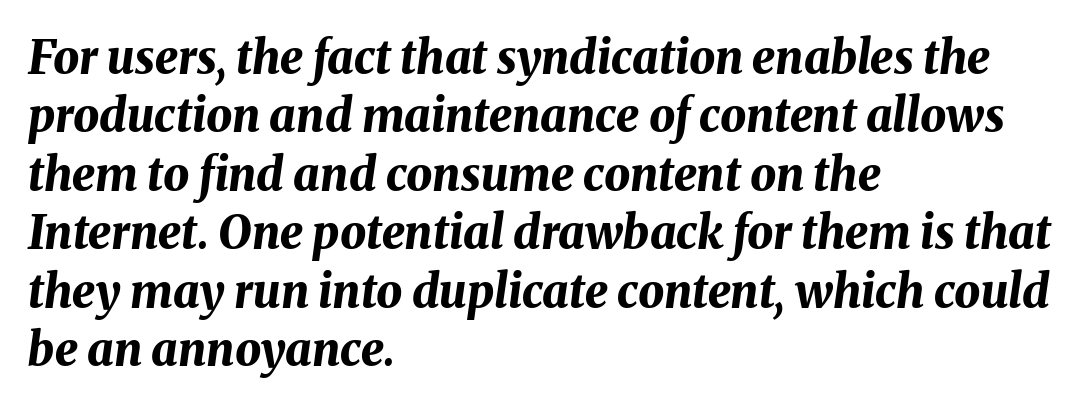
{"italic": "yes", "lean": "right", "slant_degrees": 8, "bold": "yes", "weight": "bold", "width": "normal", "stroke_contrast": "medium", "x_height": "medium", "monospaced": "no", "underline": "no", "align": "left", "line_spacing": "normal", "line_spacing_ratio": 1.27, "letter_spacing": "normal", "letter_spacing_em": 0.0, "glyph_px": 46}
